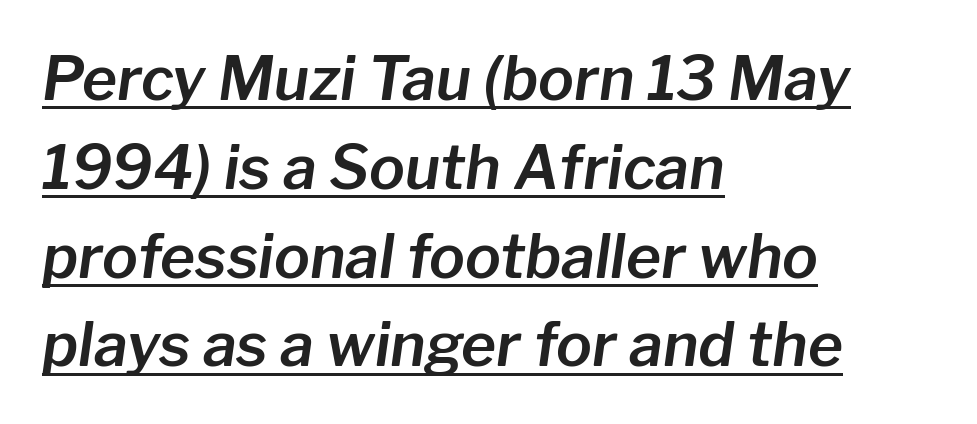
The image shows 60 px text type, italic (leaning right); set left-aligned, normal line spacing (1.48x), normal letter spacing, underlined; low stroke contrast and a medium x-height.
